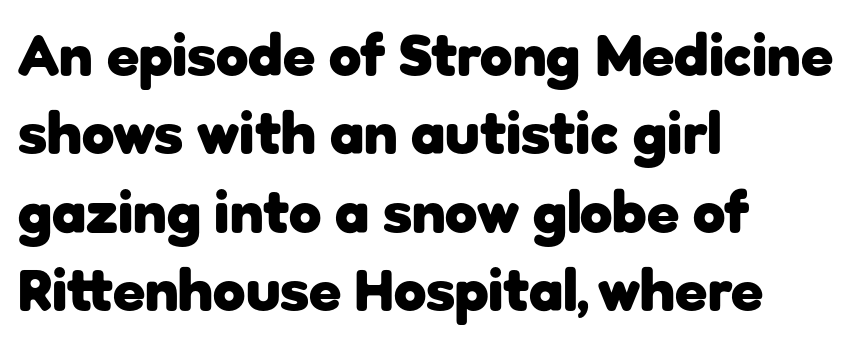
The image shows 59 px heavy sans-serif type, upright; set left-aligned, normal line spacing (1.33x), normal letter spacing, not underlined; low stroke contrast and a medium x-height.
